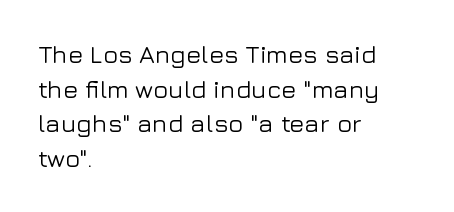
Has an underline been added? It has not. Observe the ordinary spacing: letters are neighbours, not strangers. What's the leading like? Ordinary, nothing unusual. Reading down the block, your eye returns to a fixed left position each line. Every character sits straight up, as roman type does.
